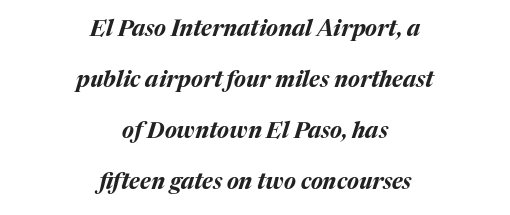
{"italic": "yes", "lean": "right", "slant_degrees": 17, "bold": "yes", "underline": "no", "align": "center", "line_spacing": "loose", "line_spacing_ratio": 2.32, "letter_spacing": "normal", "letter_spacing_em": 0.0, "glyph_px": 22}
